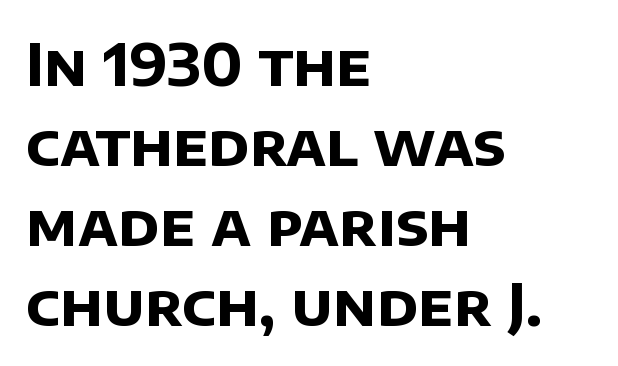
{"serif": "no", "bold": "yes", "weight": "bold", "width": "normal", "stroke_contrast": "low", "x_height": "large", "monospaced": "no", "underline": "no", "align": "left", "line_spacing": "normal", "line_spacing_ratio": 1.38, "letter_spacing": "normal", "letter_spacing_em": 0.0, "glyph_px": 58}
